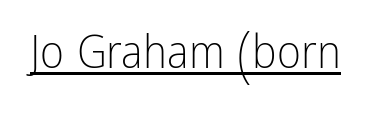
The image shows 46 px light, condensed sans-serif type, upright; set normal letter spacing, underlined; low stroke contrast and a medium x-height.
